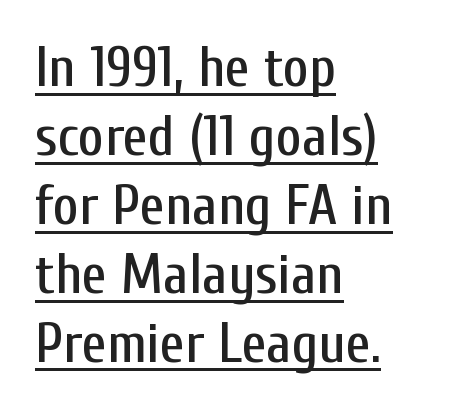
No italicization has been applied; the sample stays upright. The letters advance in unequal steps, a hallmark of proportional type. Compared with typical body copy, the letter spacing here is the same. Is there an underline? Yes — a line sits under the letters.
